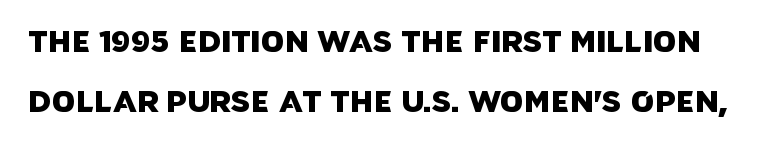
Each word holds together tightly as a unit, with standard inter-letter gaps. In terms of leading, this rendering errs on the spacious side. Varying glyph widths throughout — classic text-font behaviour. A bare baseline throughout the passage.
